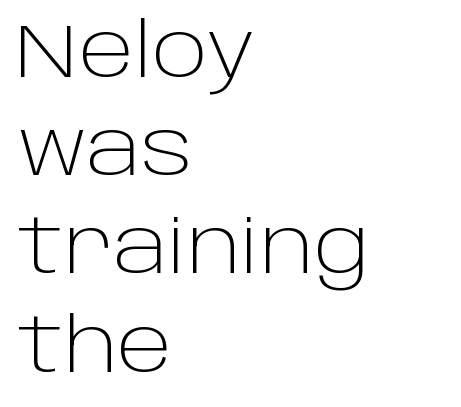
{"serif": "no", "italic": "no", "bold": "no", "weight": "light", "width": "normal", "stroke_contrast": "low", "x_height": "large", "monospaced": "no", "underline": "no", "align": "left", "line_spacing": "normal", "line_spacing_ratio": 1.31, "letter_spacing": "normal", "letter_spacing_em": 0.0, "glyph_px": 75}
